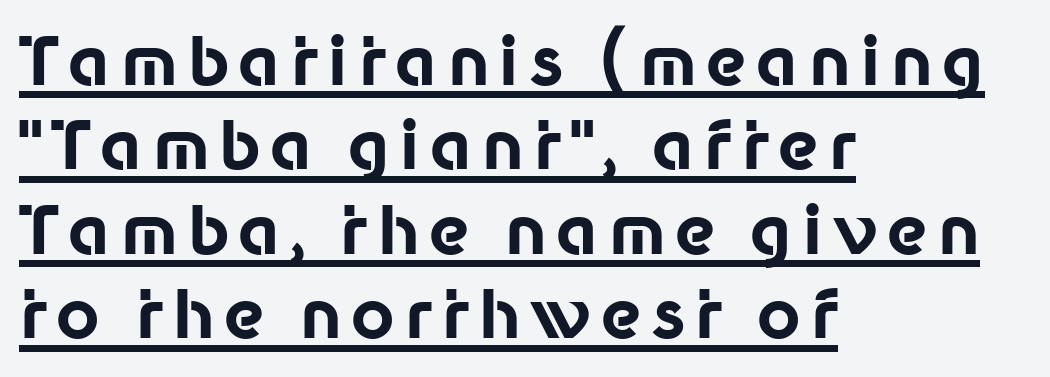
The image shows 67 px bold sans-serif type, upright; set left-aligned, normal line spacing (1.26x), underlined; low stroke contrast and a medium x-height.
